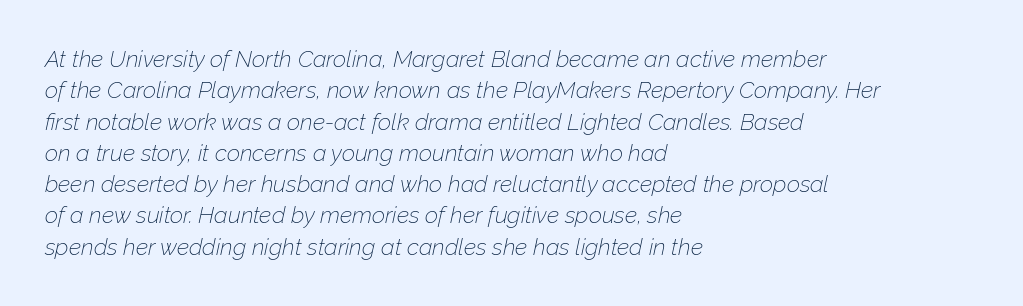
Q: Is the text bold? A: No.
Q: Is the text italic (slanted)? A: Yes, it leans right by about 12 degrees.
Q: Is the text underlined? A: No.
Q: How is the paragraph aligned? A: Left-aligned.
Q: Is the spacing between letters normal or unusually wide? A: Normal.
Q: Is the spacing between lines tight, normal or loose? A: Normal.
